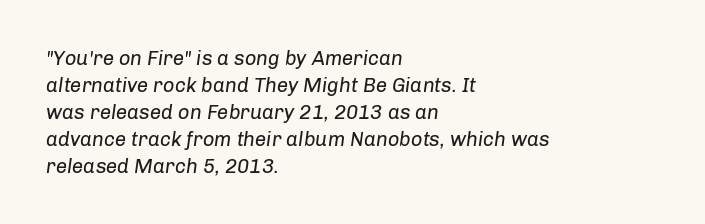
Q: Is the text bold? A: No.
Q: Is the text italic (slanted)? A: Yes, it leans right by about 8 degrees.
Q: Is the text underlined? A: No.
Q: How is the paragraph aligned? A: Left-aligned.
Q: Is the spacing between letters normal or unusually wide? A: Normal.
Q: Is the spacing between lines tight, normal or loose? A: Normal.
